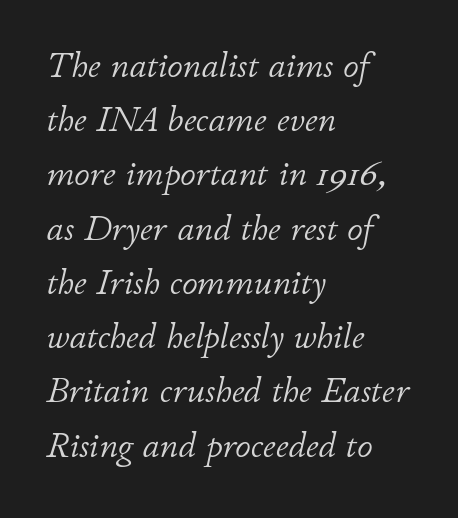
Q: Is the text bold? A: No.
Q: Is the text italic (slanted)? A: Yes, it leans right by about 11 degrees.
Q: Is the text underlined? A: No.
Q: How is the paragraph aligned? A: Left-aligned.
Q: Is the spacing between letters normal or unusually wide? A: Normal.
Q: Is the spacing between lines tight, normal or loose? A: Normal.
Q: Width (condensed, normal, or wide)? A: Normal.
Q: Stroke contrast? A: Low.
Q: x-height? A: Small.
Q: Monospaced? A: No.
